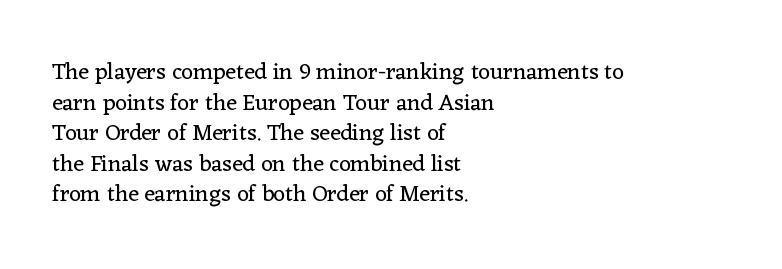
The image shows 23 px text type, upright; set left-aligned, normal line spacing (1.33x), normal letter spacing, not underlined.
